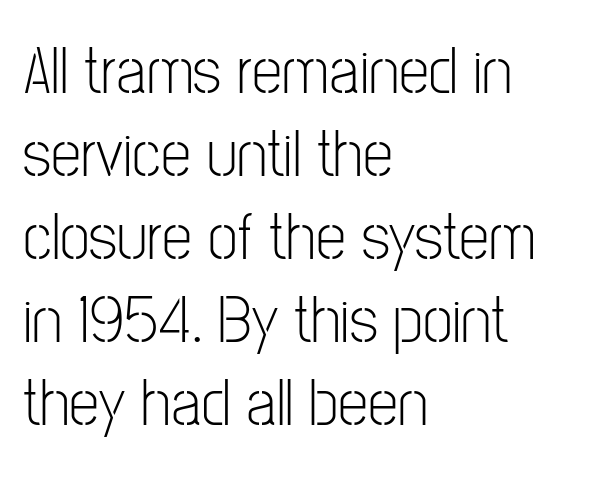
The zone under the glyphs is completely vacant. Is the block centered? No — it sits flush against the left margin. The text was rendered using a sans face with plain stroke endings. These glyphs show unthickened strokes, regular width or finer. What stands out about the letter spacing? Nothing — it is the standard amount.
